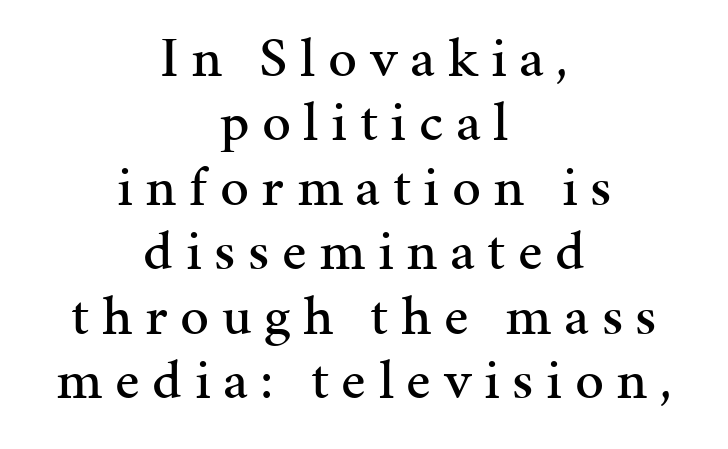
The image shows 57 px serif type, upright; set centered, tight line spacing (1.13x), unusually wide letter spacing (+0.22 em), not underlined; medium stroke contrast and a medium x-height.
